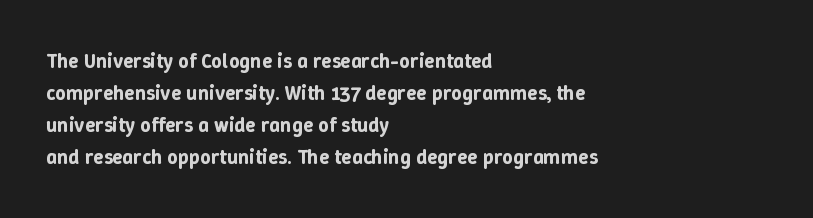
Q: Is the text italic (slanted)? A: No, it is upright.
Q: Is the text underlined? A: No.
Q: How is the paragraph aligned? A: Left-aligned.
Q: Is the spacing between letters normal or unusually wide? A: Normal.
Q: Is the spacing between lines tight, normal or loose? A: Normal.
